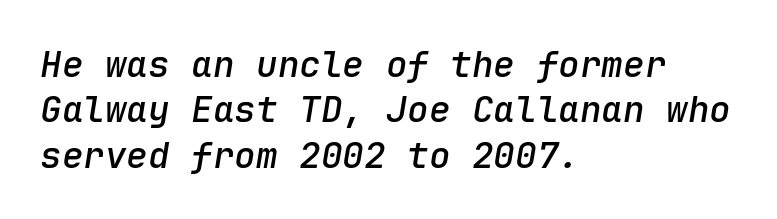
An italicized treatment has been applied to the whole sample. Reading down the block, your eye returns to a fixed left position each line. The block of text has a typical density, with ordinary space between rows. How heavy is the stroke? Medium-heavy — a semibold, shy of bold. Every character here occupies the same horizontal width, giving the sample a typewriter-like rhythm. Words float on clear page, feet unadorned.
